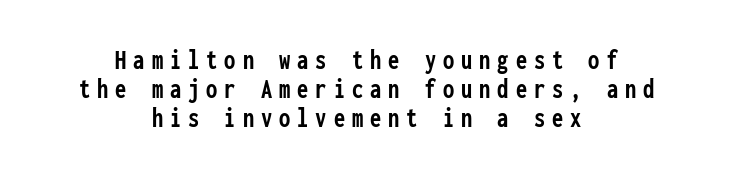
Q: Is the text bold? A: Yes.
Q: Is the text italic (slanted)? A: No, it is upright.
Q: Is the typeface a serif or a sans-serif typeface? A: Sans-serif.
Q: Is the text underlined? A: No.
Q: How is the paragraph aligned? A: Centered.
Q: Is the spacing between letters normal or unusually wide? A: Unusually wide.
Q: Is the spacing between lines tight, normal or loose? A: Tight.
Q: Width (condensed, normal, or wide)? A: Condensed.
Q: Stroke contrast? A: Low.
Q: x-height? A: Medium.
Q: Monospaced? A: Yes.
